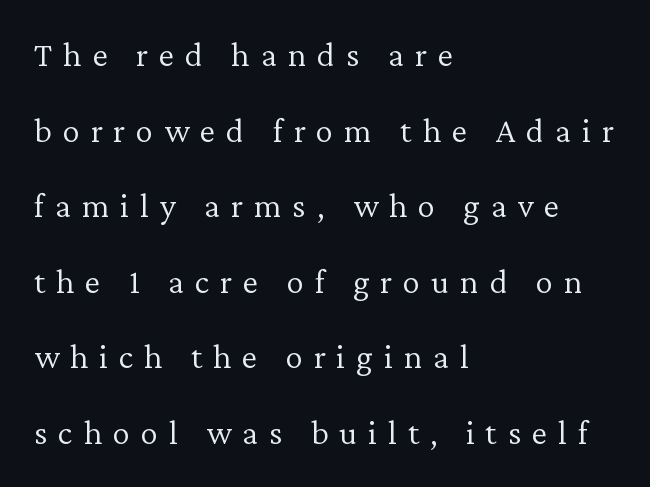
{"serif": "yes", "italic": "no", "bold": "no", "weight": "light", "width": "normal", "stroke_contrast": "low", "x_height": "medium", "monospaced": "no", "underline": "no", "align": "left", "line_spacing": "loose", "line_spacing_ratio": 2.16, "letter_spacing": "wide", "letter_spacing_em": 0.31, "glyph_px": 35}
